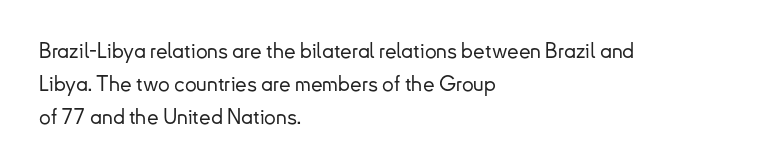
Do the letters lean? They stand straight. You could call the tracking neutral — neither tight nor loose. The passage shown is not underscored anywhere. The ragged edge is on the right, which tells us the setting is flush left. Students, observe: this is what conventionally led text looks like.
